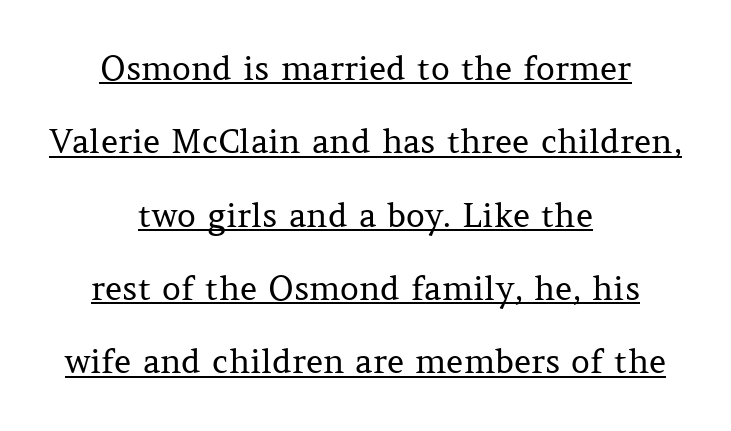
The image shows 33 px regular-weight serif type, upright; set centered, loose line spacing (2.22x), normal letter spacing, underlined; medium stroke contrast and a medium x-height.
